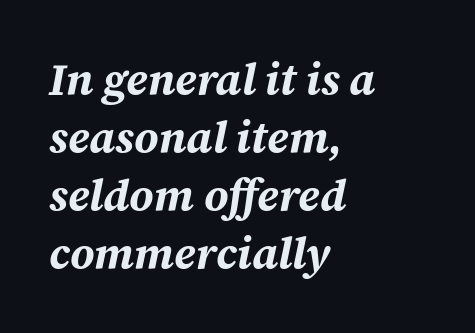
The image shows 44 px bold type, italic (leaning right); set left-aligned, normal line spacing (1.32x), normal letter spacing, not underlined; medium stroke contrast and a medium x-height.
